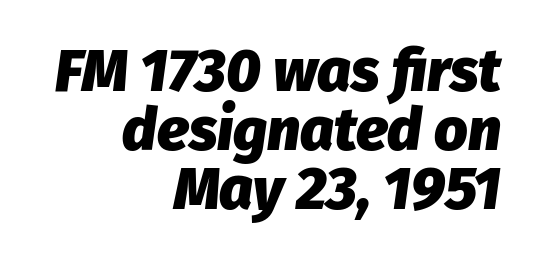
{"italic": "yes", "lean": "right", "slant_degrees": 8, "bold": "yes", "weight": "heavy", "width": "normal", "stroke_contrast": "low", "x_height": "medium", "monospaced": "no", "underline": "no", "align": "right", "line_spacing": "tight", "line_spacing_ratio": 1.0, "letter_spacing": "normal", "letter_spacing_em": 0.0, "glyph_px": 59}
